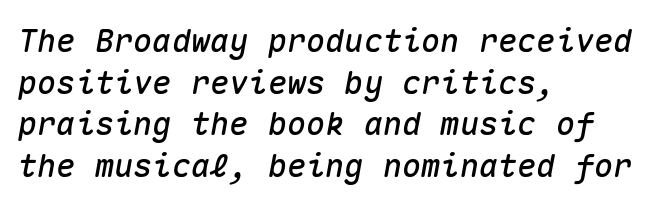
{"italic": "yes", "lean": "right", "slant_degrees": 10, "width": "normal", "stroke_contrast": "medium", "x_height": "medium", "monospaced": "yes", "underline": "no", "align": "left", "line_spacing": "normal", "line_spacing_ratio": 1.3, "letter_spacing": "normal", "letter_spacing_em": 0.0, "glyph_px": 32}
